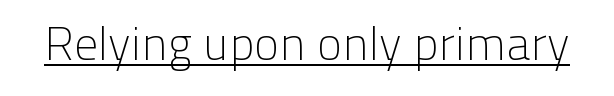
The image shows 47 px light sans-serif type, upright; set normal letter spacing, underlined; low stroke contrast and a medium x-height.
